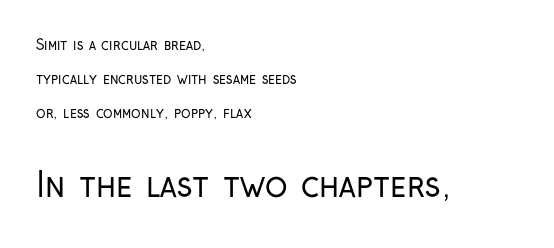
A light-to-regular cut is what we see here. These lines are composed in type without serifs. Which chunk is bigger? The second one — the bottom block dwarfs the top. This block would shrink considerably if given ordinary leading; it's expanded now. Posture: upright roman.
